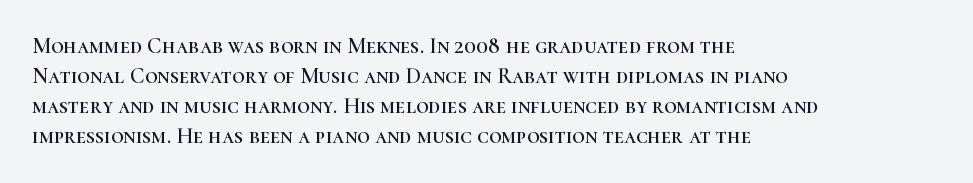
Q: Is the text italic (slanted)? A: No, it is upright.
Q: Is the text underlined? A: No.
Q: How is the paragraph aligned? A: Left-aligned.
Q: Is the spacing between letters normal or unusually wide? A: Normal.
Q: Is the spacing between lines tight, normal or loose? A: Normal.
